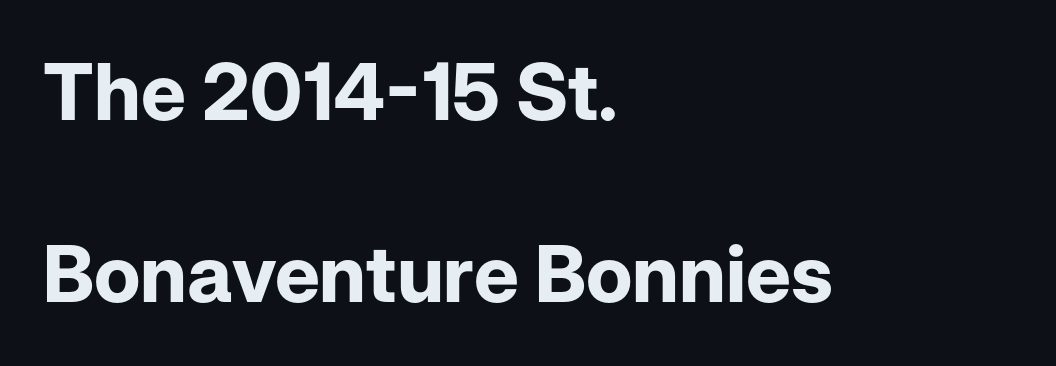
Bare-footed words on every line. Casual observation: everything's shoved over to the left. Every stem runs plumb, perpendicular to the baseline. The type is set solid horizontally, with unmodified tracking. The rendering uses a large line-height, opening up the rows.
